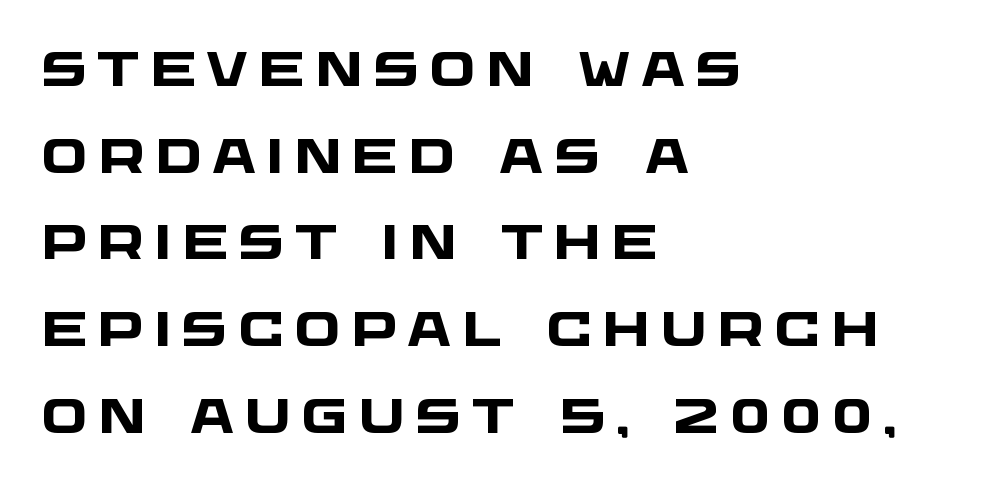
Q: Is the text bold? A: Yes.
Q: Is the typeface a serif or a sans-serif typeface? A: Sans-serif.
Q: Is the text underlined? A: No.
Q: How is the paragraph aligned? A: Left-aligned.
Q: Is the spacing between letters normal or unusually wide? A: Unusually wide.
Q: Width (condensed, normal, or wide)? A: Wide.
Q: Stroke contrast? A: Low.
Q: x-height? A: Large.
Q: Monospaced? A: No.
